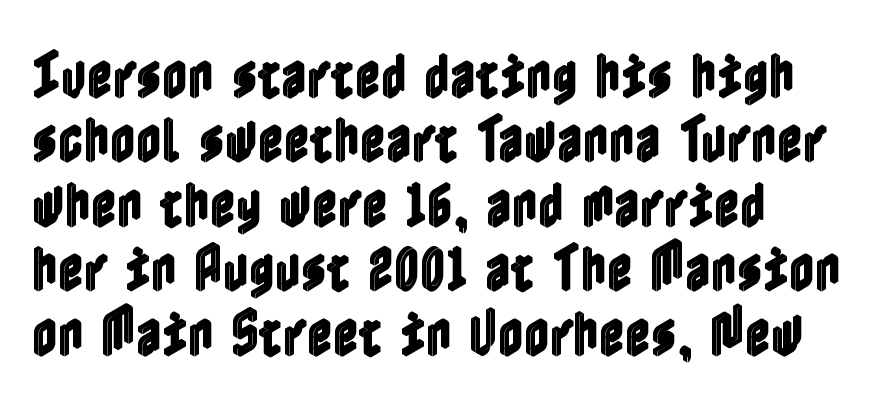
The image shows 50 px condensed type, upright; set left-aligned, normal line spacing (1.29x), normal letter spacing, not underlined; a medium x-height.
